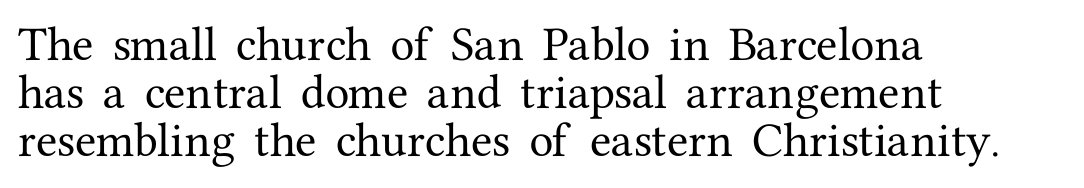
{"serif": "yes", "italic": "no", "width": "normal", "stroke_contrast": "medium", "x_height": "medium", "monospaced": "no", "underline": "no", "align": "left", "line_spacing_ratio": 1.23, "letter_spacing": "normal", "letter_spacing_em": 0.0, "glyph_px": 39}
